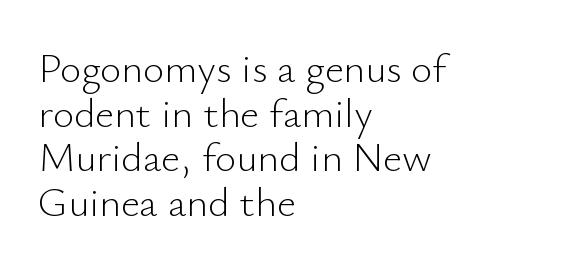
{"serif": "no", "italic": "no", "bold": "no", "weight": "light", "width": "normal", "stroke_contrast": "low", "x_height": "small", "monospaced": "no", "underline": "no", "align": "left", "line_spacing": "tight", "line_spacing_ratio": 1.09, "letter_spacing": "normal", "letter_spacing_em": 0.0, "glyph_px": 41}
